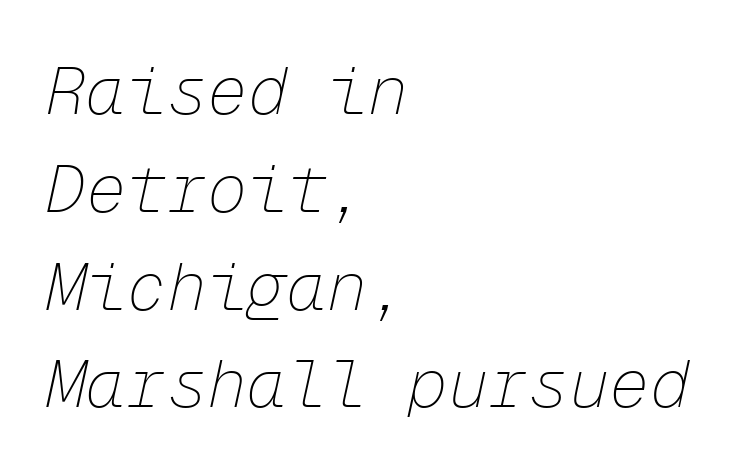
The image shows 67 px thin type, italic (leaning right), monospaced; set left-aligned, normal line spacing (1.46x), normal letter spacing, not underlined; low stroke contrast and a medium x-height.
